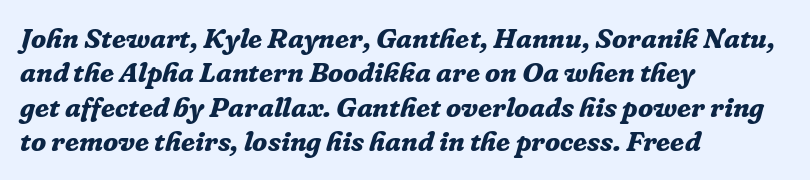
The image shows 28 px bold serif type, italic (leaning right); set left-aligned, line spacing 1.23x, normal letter spacing, not underlined; low stroke contrast and a medium x-height.
